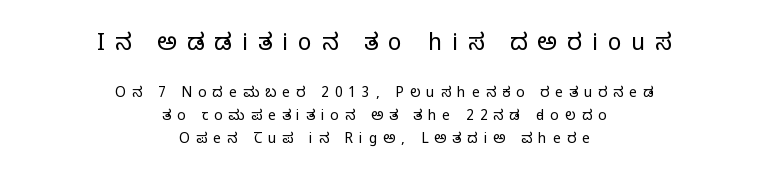
Whoever set this chose a conventional vertical rhythm. The passage shown begins with its larger block and ends with its smaller one. Short and long lines alike share a common midpoint. The specimen reads as upright at a glance. Descender tails drop into unmarked territory. Substantial extra tracking has been applied to these lines.
